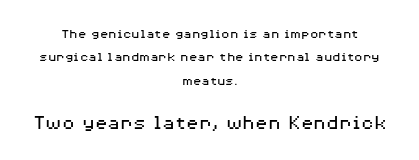
The image shows 21 px text type, upright; set centered, normal line spacing (1.67x), normal letter spacing, not underlined; the second (bottom) block is 1.5x larger.
